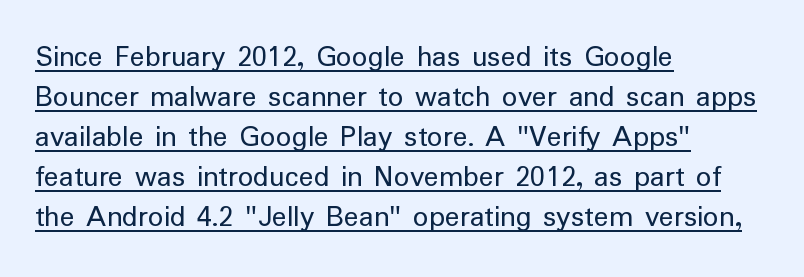
{"serif": "no", "italic": "no", "bold": "no", "weight": "regular", "width": "normal", "stroke_contrast": "low", "x_height": "medium", "monospaced": "no", "underline": "yes", "align": "left", "line_spacing": "normal", "line_spacing_ratio": 1.29, "letter_spacing": "normal", "letter_spacing_em": 0.0, "glyph_px": 31}
